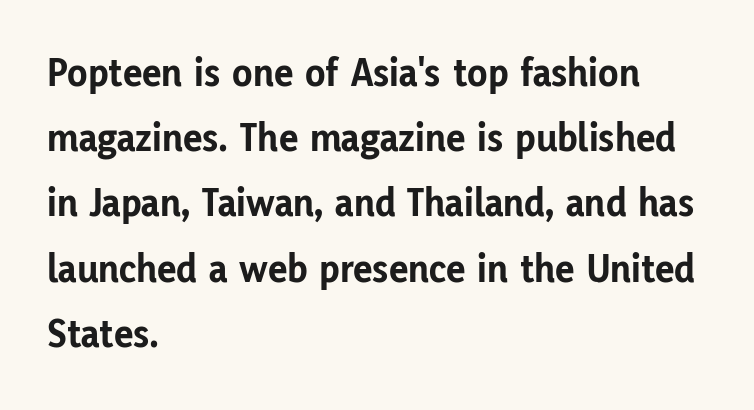
Q: Is the text bold? A: Yes.
Q: Is the text italic (slanted)? A: No, it is upright.
Q: Is the typeface a serif or a sans-serif typeface? A: Sans-serif.
Q: Is the text underlined? A: No.
Q: How is the paragraph aligned? A: Left-aligned.
Q: Is the spacing between letters normal or unusually wide? A: Normal.
Q: Is the spacing between lines tight, normal or loose? A: Normal.
Q: Width (condensed, normal, or wide)? A: Normal.
Q: Stroke contrast? A: Low.
Q: x-height? A: Medium.
Q: Monospaced? A: No.
